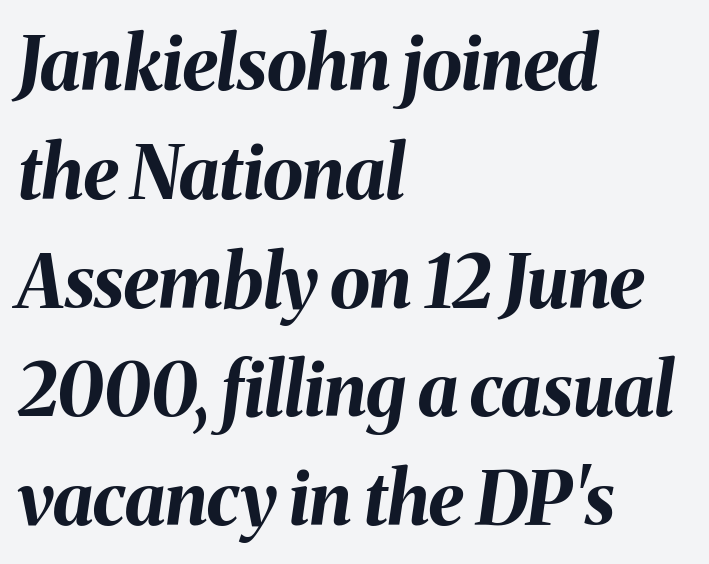
The image shows 73 px bold type, italic (leaning right); set left-aligned, normal line spacing (1.49x), normal letter spacing, not underlined; medium stroke contrast and a medium x-height.
